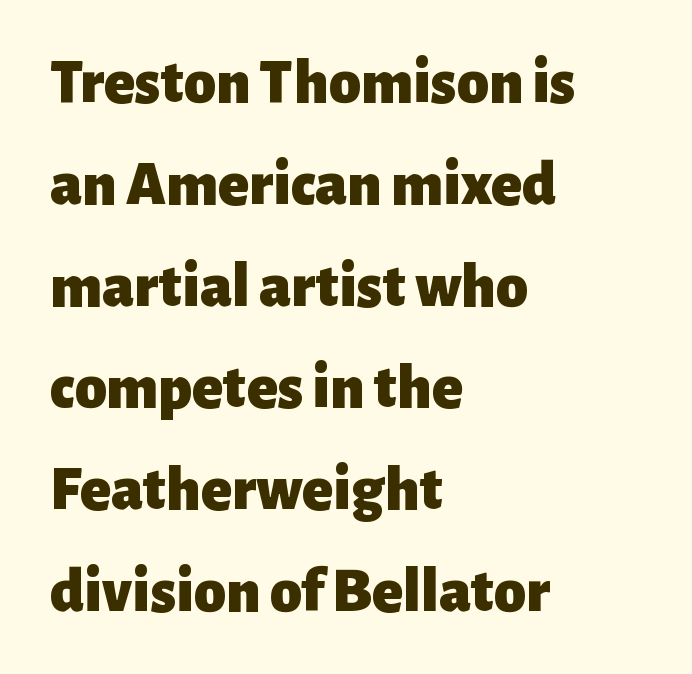
The image shows 64 px heavy sans-serif type, upright; set left-aligned, normal line spacing (1.59x), normal letter spacing, not underlined; low stroke contrast and a medium x-height.
